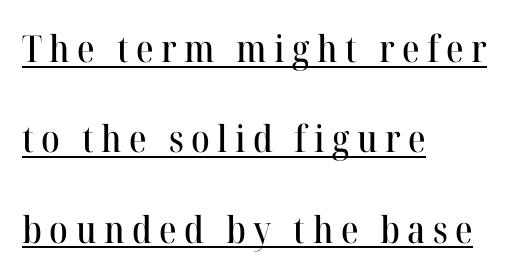
The image shows 37 px serif type, upright; set left-aligned, loose line spacing (2.44x), unusually wide letter spacing (+0.2 em), underlined; high stroke contrast and a medium x-height.
